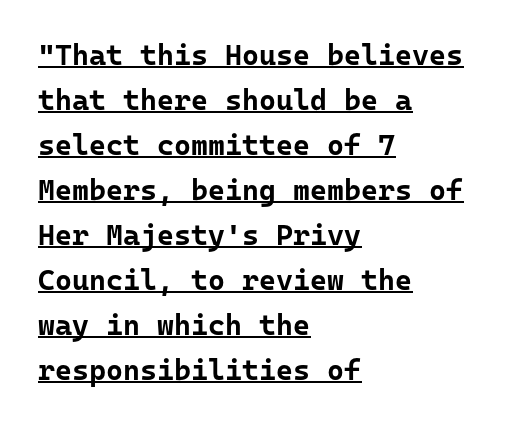
Q: Is the text bold? A: Yes.
Q: Is the text italic (slanted)? A: No, it is upright.
Q: Is the typeface a serif or a sans-serif typeface? A: Sans-serif.
Q: Is the text underlined? A: Yes.
Q: How is the paragraph aligned? A: Left-aligned.
Q: Is the spacing between letters normal or unusually wide? A: Normal.
Q: Is the spacing between lines tight, normal or loose? A: Normal.
Q: Width (condensed, normal, or wide)? A: Normal.
Q: Stroke contrast? A: Low.
Q: x-height? A: Medium.
